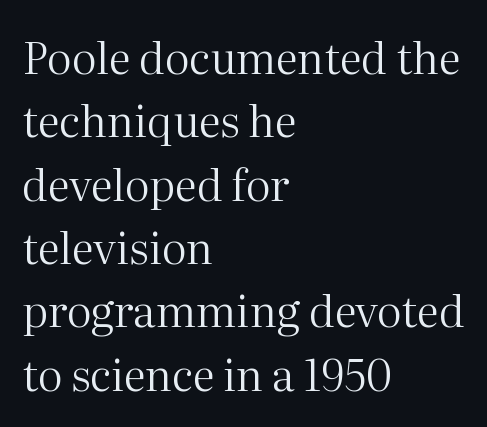
The area under the type is left untouched. A light-to-regular cut is what we see here. The letters sit at their default tracking, neither squeezed nor spread. Each letter's strokes conclude with small projecting serifs. A typesetter would call this proportional, since set widths differ per character. The space between consecutive lines is moderate.
